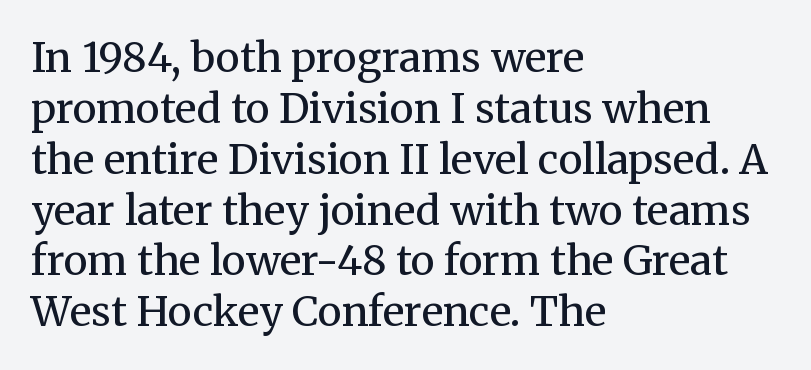
Check under the words: just untouched page. Font category for this specimen: serif. How are the letters spaced? Ordinarily, with no added tracking. Think of a printed novel: that variable character pitch is what you see here. This is the regular roman posture of the typeface. No chunkiness to these letters — they're not bold.
